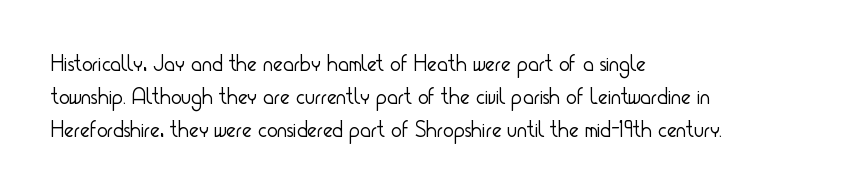
Q: Is the text bold? A: No.
Q: Is the text italic (slanted)? A: No, it is upright.
Q: Is the text underlined? A: No.
Q: How is the paragraph aligned? A: Left-aligned.
Q: Is the spacing between letters normal or unusually wide? A: Normal.
Q: Is the spacing between lines tight, normal or loose? A: Normal.
